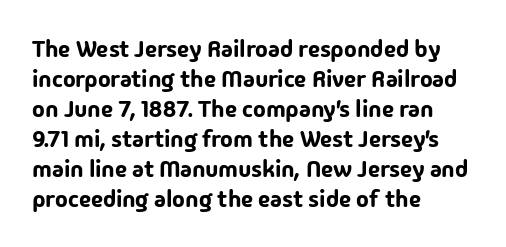
The lines in this sample share a left origin and differ only in where they stop. Tracking here is standard; glyphs follow each other at the usual distance. How would I describe the line gaps? Plain and ordinary. You can tell it's not italic because the verticals are truly vertical.
